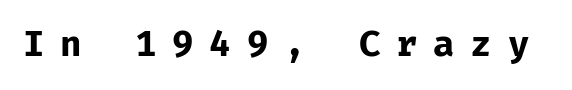
{"serif": "no", "italic": "no", "bold": "yes", "weight": "bold", "width": "normal", "stroke_contrast": "low", "x_height": "medium", "monospaced": "yes", "underline": "no", "letter_spacing": "wide", "letter_spacing_em": 0.45, "glyph_px": 35}
